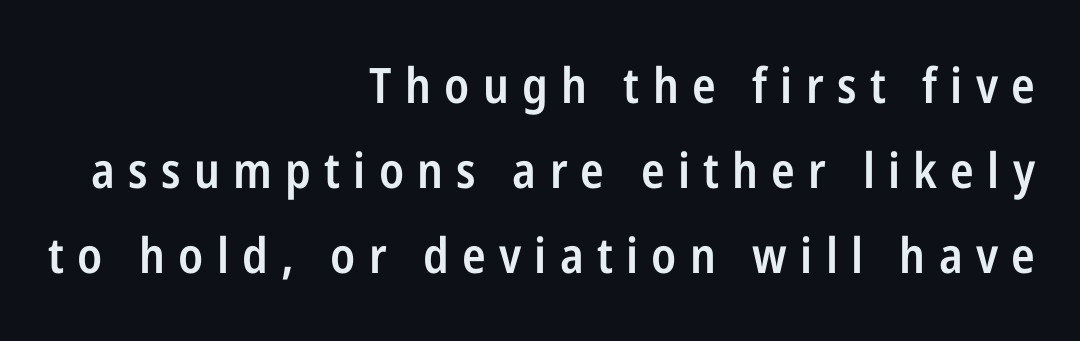
Q: Is the text bold? A: Semi-bold.
Q: Is the text italic (slanted)? A: No, it is upright.
Q: Is the typeface a serif or a sans-serif typeface? A: Sans-serif.
Q: Is the text underlined? A: No.
Q: How is the paragraph aligned? A: Right-aligned.
Q: Is the spacing between letters normal or unusually wide? A: Unusually wide.
Q: Width (condensed, normal, or wide)? A: Condensed.
Q: Stroke contrast? A: Low.
Q: x-height? A: Medium.
Q: Monospaced? A: No.
